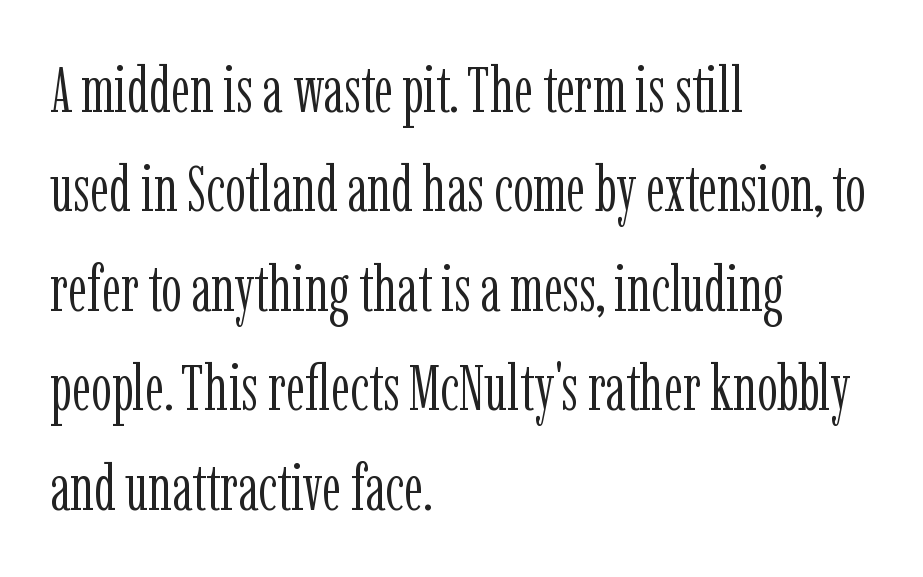
The image shows 65 px light, condensed serif type, upright; set left-aligned, normal line spacing (1.53x), normal letter spacing, not underlined; low stroke contrast and a medium x-height.
